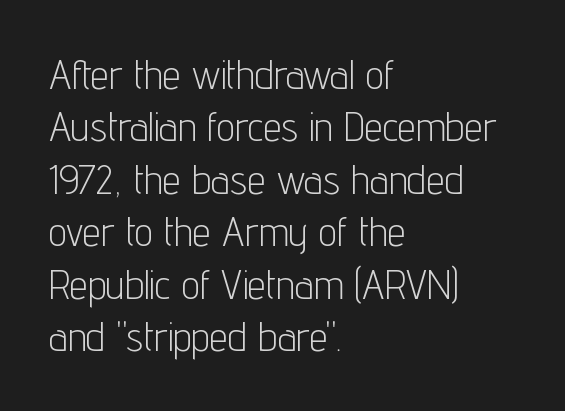
Q: Is the text bold? A: No.
Q: Is the text italic (slanted)? A: No, it is upright.
Q: Is the typeface a serif or a sans-serif typeface? A: Sans-serif.
Q: Is the text underlined? A: No.
Q: How is the paragraph aligned? A: Left-aligned.
Q: Is the spacing between letters normal or unusually wide? A: Normal.
Q: Is the spacing between lines tight, normal or loose? A: Normal.
Q: Width (condensed, normal, or wide)? A: Condensed.
Q: Stroke contrast? A: Low.
Q: x-height? A: Medium.
Q: Monospaced? A: No.
